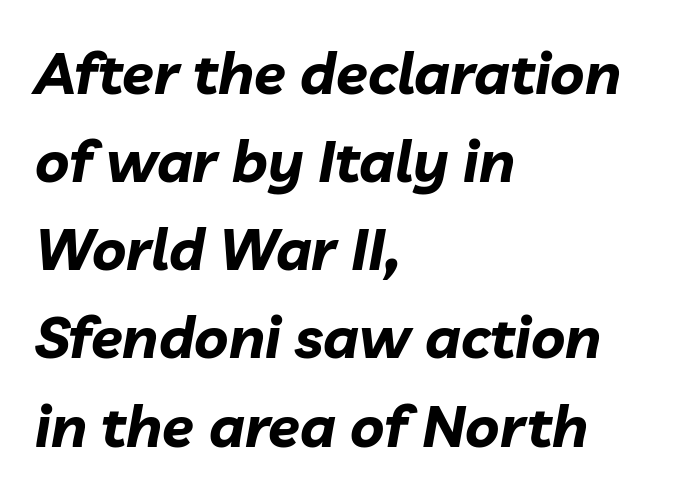
{"italic": "yes", "lean": "right", "slant_degrees": 10, "bold": "yes", "weight": "bold", "width": "normal", "stroke_contrast": "low", "x_height": "medium", "monospaced": "no", "underline": "no", "align": "left", "line_spacing": "normal", "line_spacing_ratio": 1.52, "letter_spacing": "normal", "letter_spacing_em": 0.0, "glyph_px": 58}
